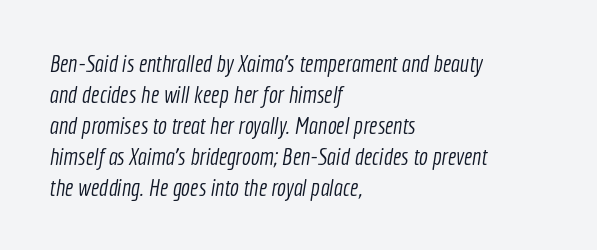
Descenders hang freely into open space. Weight: regular or lighter. One glance says typical: line gaps are just what's usual. You could call the tracking neutral — neither tight nor loose. If you drew a ruler down the left edge, every line would touch it.
